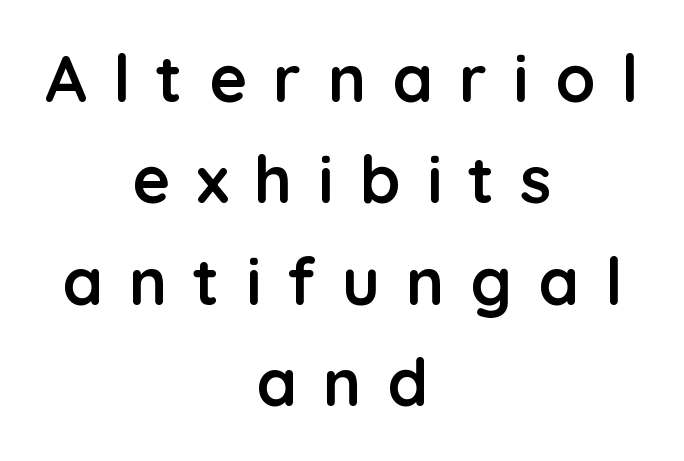
Q: Is the text bold? A: Yes.
Q: Is the text italic (slanted)? A: No, it is upright.
Q: Is the typeface a serif or a sans-serif typeface? A: Sans-serif.
Q: Is the text underlined? A: No.
Q: How is the paragraph aligned? A: Centered.
Q: Is the spacing between letters normal or unusually wide? A: Unusually wide.
Q: Is the spacing between lines tight, normal or loose? A: Normal.
Q: Width (condensed, normal, or wide)? A: Normal.
Q: Stroke contrast? A: Low.
Q: x-height? A: Medium.
Q: Monospaced? A: No.
